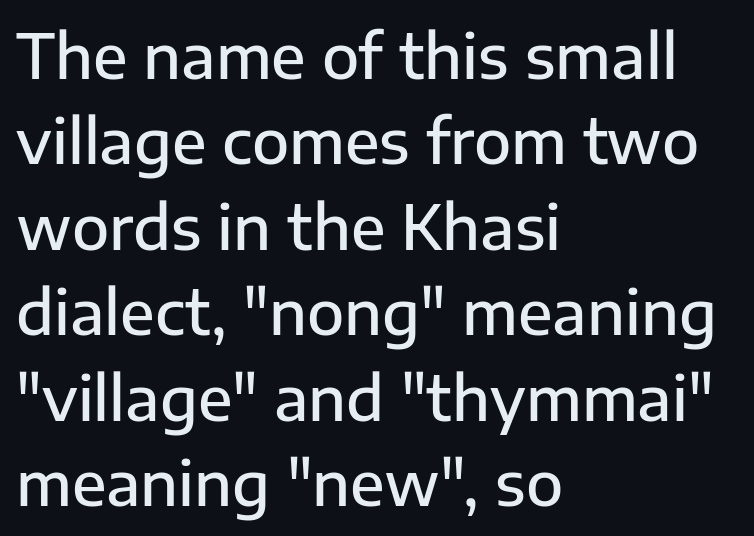
Q: Is the text bold? A: Semi-bold.
Q: Is the text italic (slanted)? A: No, it is upright.
Q: Is the typeface a serif or a sans-serif typeface? A: Sans-serif.
Q: Is the text underlined? A: No.
Q: How is the paragraph aligned? A: Left-aligned.
Q: Is the spacing between letters normal or unusually wide? A: Normal.
Q: Is the spacing between lines tight, normal or loose? A: Normal.
Q: Width (condensed, normal, or wide)? A: Normal.
Q: Stroke contrast? A: Low.
Q: x-height? A: Medium.
Q: Monospaced? A: No.
